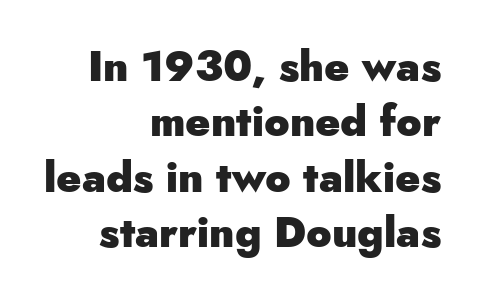
Characters follow at the spacing the type designer built in. Character widths vary here, with narrow letters taking less room than wide ones. The area under the type is left untouched. The axis of the letterforms is exactly vertical. Reading down the block, your eye finds every line finishing at a fixed right position. Regarding serifs, this sample does without them.
